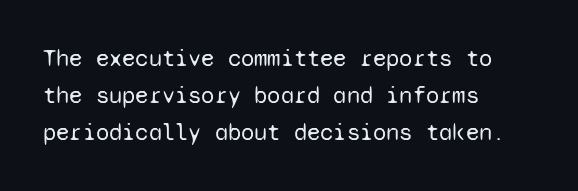
Ordinary non-slanted type is in use. This sample uses plain, unmodified letter spacing. Has an underline been added? It has not. The designer left line spacing at the default. The cut favours lightness, reaching ordinary text weight at its darkest. Layout note: lines flush left.
